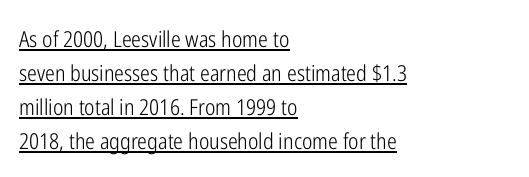
{"italic": "no", "bold": "no", "underline": "yes", "align": "left", "line_spacing": "normal", "line_spacing_ratio": 1.55, "letter_spacing": "normal", "letter_spacing_em": 0.0, "glyph_px": 22}
